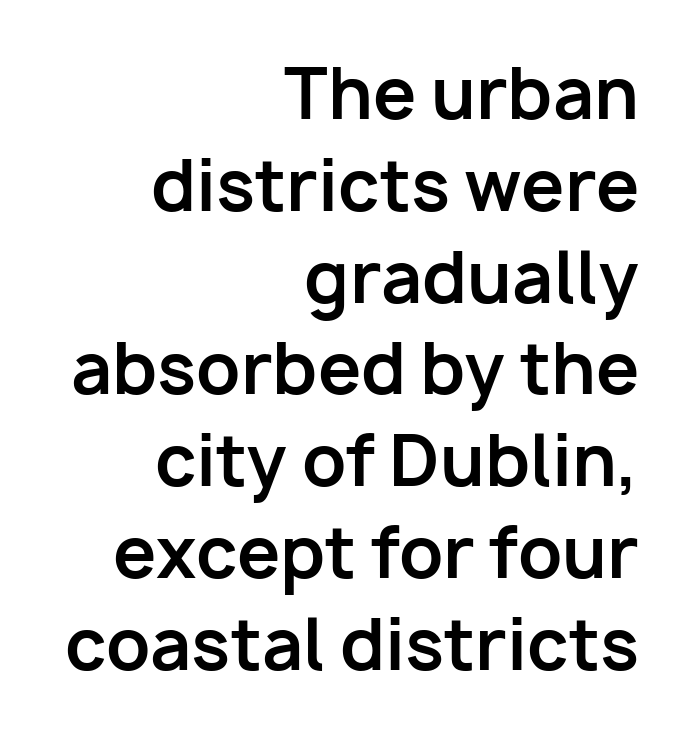
Compared with a flush-left layout, this one pins lines to the opposite, right side. Proportional: the letters do not fall into vertical columns. Type style note: lacks serifs. The font is running at its bold setting. Students, note that the glyphs here touch the page at normal intervals.
